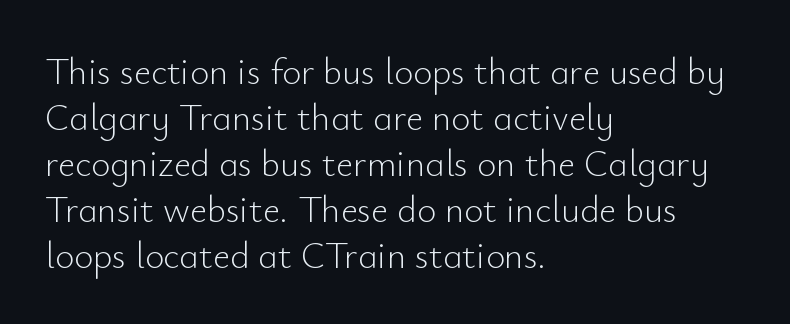
Q: Is the text bold? A: No.
Q: Is the text italic (slanted)? A: No, it is upright.
Q: Is the typeface a serif or a sans-serif typeface? A: Sans-serif.
Q: Is the text underlined? A: No.
Q: How is the paragraph aligned? A: Left-aligned.
Q: Is the spacing between letters normal or unusually wide? A: Normal.
Q: Width (condensed, normal, or wide)? A: Normal.
Q: Stroke contrast? A: Low.
Q: x-height? A: Small.
Q: Monospaced? A: No.
